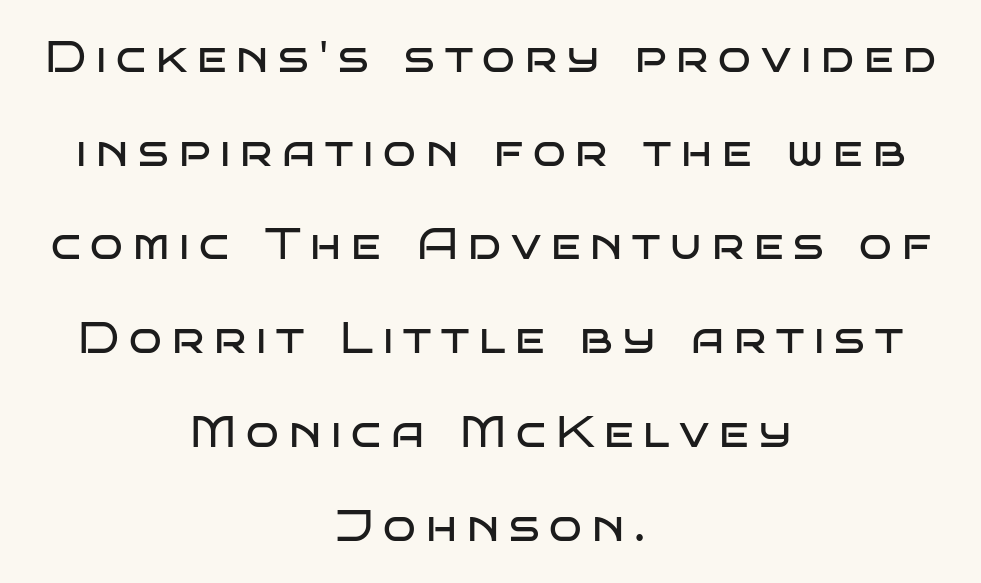
Q: Is the text bold? A: No.
Q: Is the text italic (slanted)? A: No, it is upright.
Q: Is the typeface a serif or a sans-serif typeface? A: Sans-serif.
Q: Is the text underlined? A: No.
Q: How is the paragraph aligned? A: Centered.
Q: Is the spacing between letters normal or unusually wide? A: Unusually wide.
Q: Is the spacing between lines tight, normal or loose? A: Loose.
Q: Width (condensed, normal, or wide)? A: Wide.
Q: Stroke contrast? A: Low.
Q: x-height? A: Large.
Q: Monospaced? A: No.
